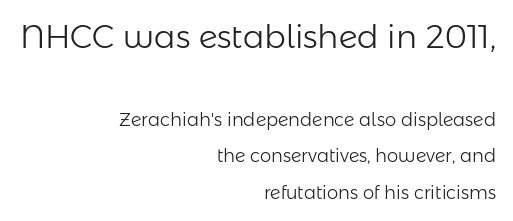
The image shows 32 px light sans-serif type, upright; set right-aligned, loose line spacing (2.03x), normal letter spacing, not underlined; the first (top) block is 1.78x larger; low stroke contrast and a medium x-height.
